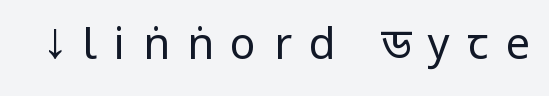
{"serif": "no", "italic": "no", "bold": "no", "weight": "regular", "width": "condensed", "stroke_contrast": "low", "underline": "no", "letter_spacing": "wide", "letter_spacing_em": 0.4, "glyph_px": 43}
